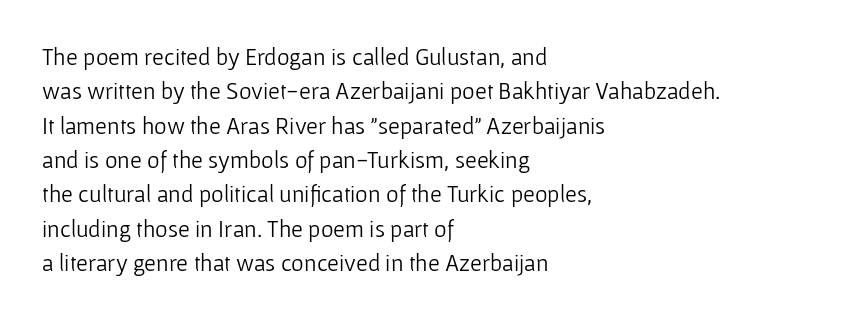
{"italic": "no", "bold": "no", "underline": "no", "align": "left", "line_spacing": "normal", "line_spacing_ratio": 1.43, "letter_spacing": "normal", "letter_spacing_em": 0.0, "glyph_px": 24}
